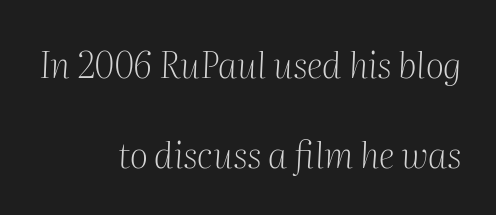
{"serif": "yes", "italic": "yes", "lean": "right", "slant_degrees": 2, "bold": "no", "weight": "light", "width": "normal", "stroke_contrast": "medium", "x_height": "medium", "monospaced": "no", "underline": "no", "align": "right", "line_spacing": "loose", "line_spacing_ratio": 2.49, "letter_spacing": "normal", "letter_spacing_em": 0.0, "glyph_px": 36}
